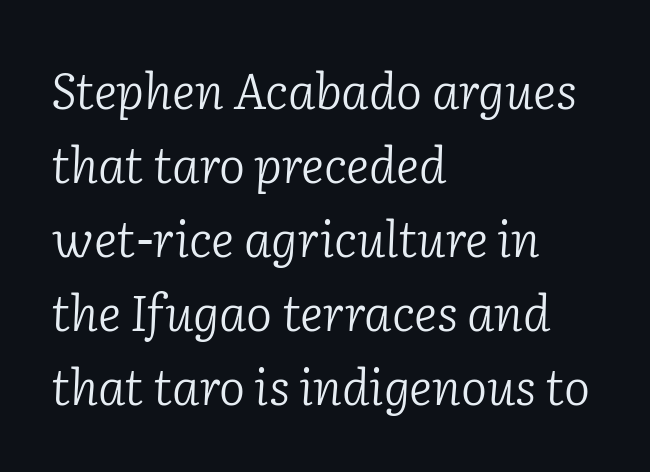
{"serif": "yes", "italic": "yes", "lean": "right", "slant_degrees": 2, "bold": "no", "weight": "light", "width": "normal", "stroke_contrast": "low", "x_height": "medium", "monospaced": "no", "underline": "no", "align": "left", "line_spacing": "normal", "line_spacing_ratio": 1.51, "letter_spacing": "normal", "letter_spacing_em": 0.0, "glyph_px": 49}
